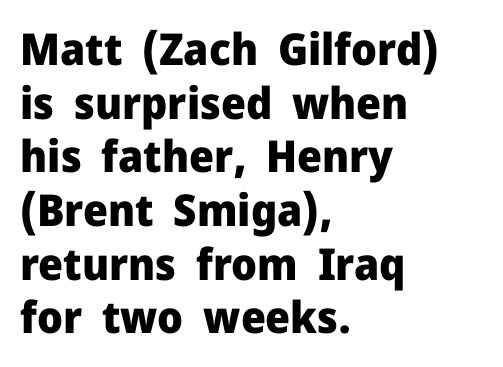
{"serif": "no", "italic": "no", "bold": "yes", "weight": "heavy", "width": "normal", "stroke_contrast": "low", "x_height": "medium", "monospaced": "no", "underline": "no", "align": "left", "line_spacing_ratio": 1.22, "letter_spacing": "normal", "letter_spacing_em": 0.0, "glyph_px": 44}
